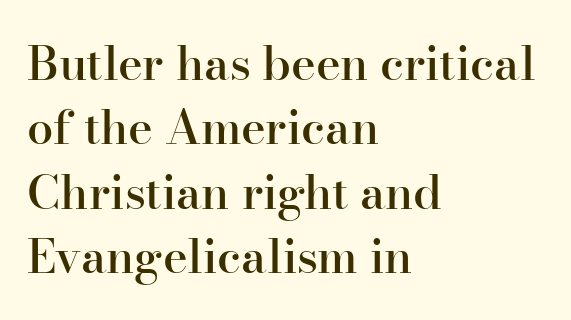
The image shows 47 px semibold serif type, upright; set left-aligned, normal line spacing (1.37x), normal letter spacing, not underlined; high stroke contrast and a small x-height.
